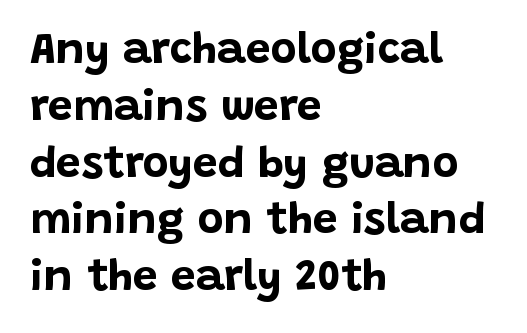
The image shows 44 px bold sans-serif type, upright; set left-aligned, normal line spacing (1.29x), normal letter spacing, not underlined; low stroke contrast and a large x-height.
